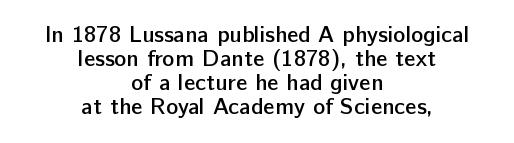
This rendering uses center alignment, leaving both contours irregular but symmetric. Weight: semibold (demi). Ascenders rise straight up at ninety degrees. In terms of leading, this rendering errs on the cramped side.
